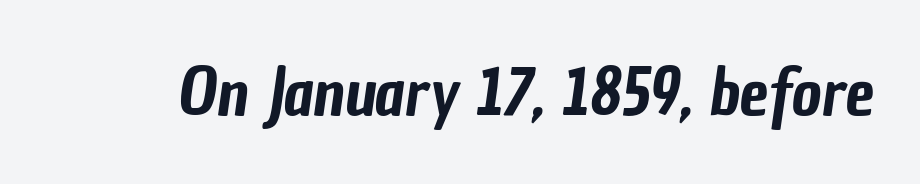
Q: Is the typeface a serif or a sans-serif typeface? A: Sans-serif.
Q: Is the text underlined? A: No.
Q: Is the spacing between letters normal or unusually wide? A: Normal.
Q: Width (condensed, normal, or wide)? A: Condensed.
Q: Stroke contrast? A: Low.
Q: x-height? A: Medium.
Q: Monospaced? A: No.
